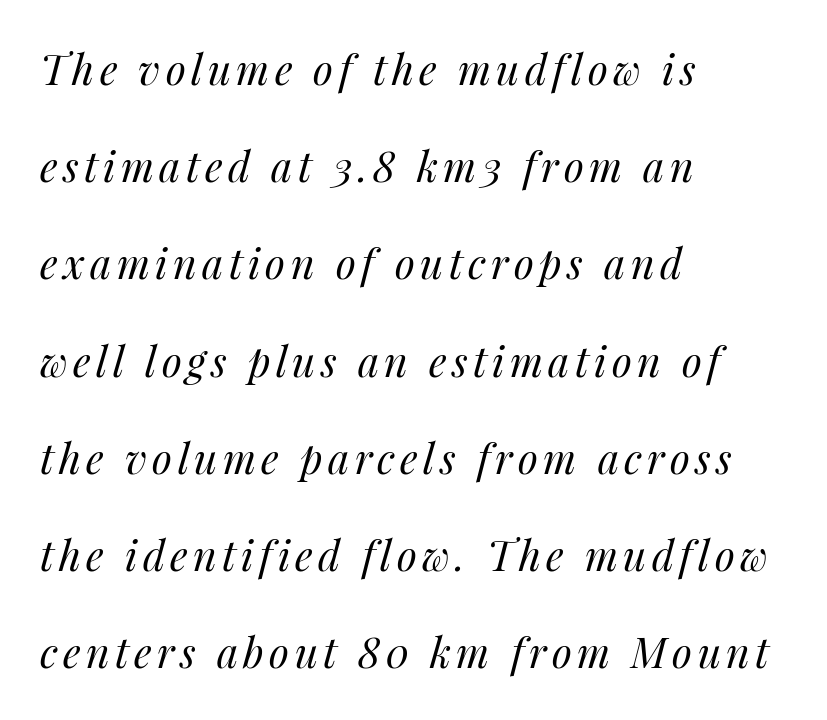
{"italic": "yes", "lean": "right", "slant_degrees": 14, "bold": "no", "weight": "regular", "width": "normal", "stroke_contrast": "medium", "x_height": "medium", "monospaced": "no", "underline": "no", "align": "left", "line_spacing": "loose", "line_spacing_ratio": 2.37, "glyph_px": 41}
